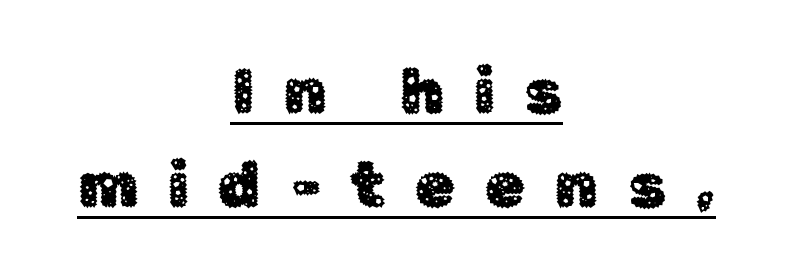
Q: Is the text italic (slanted)? A: No, it is upright.
Q: Is the typeface a serif or a sans-serif typeface? A: Sans-serif.
Q: Is the text underlined? A: Yes.
Q: How is the paragraph aligned? A: Centered.
Q: Is the spacing between letters normal or unusually wide? A: Unusually wide.
Q: Is the spacing between lines tight, normal or loose? A: Normal.
Q: Width (condensed, normal, or wide)? A: Normal.
Q: Stroke contrast? A: Low.
Q: x-height? A: Medium.
Q: Monospaced? A: No.
